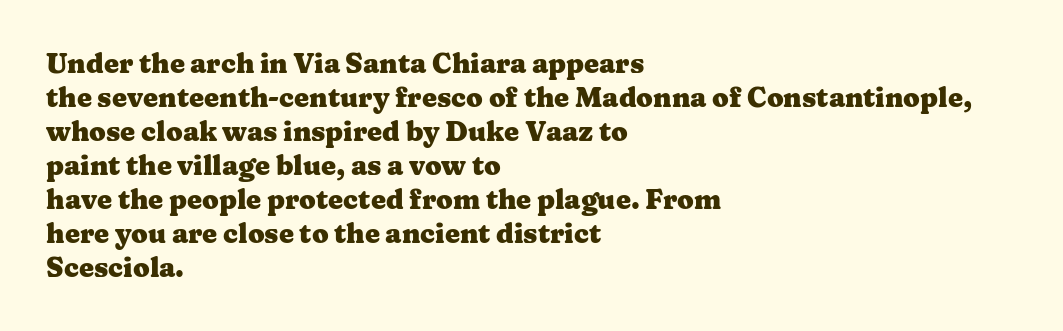
Does the weight exceed regular? Yes, all the way to bold. Short note: letters normally spaced. The space beneath each line is pristine and unruled. The typesetter chose a ragged-right arrangement here. Posture: vertical. The passage shown stacks its lines at a standard gap.
